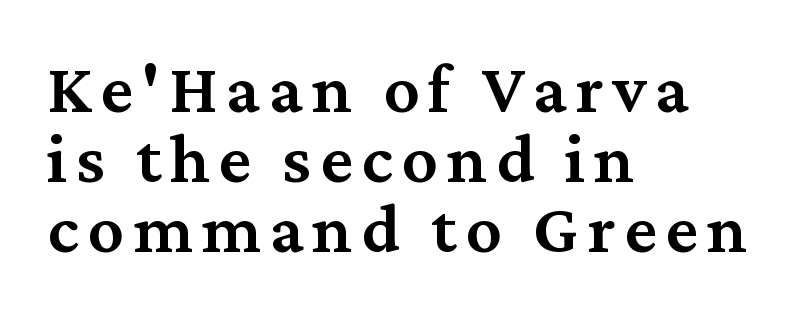
Glance below the letters and you will spot only blank space. These lines are composed in type with serifs. As a designer I'd log this as weight 600, semibold. Unlike italic type, these characters show no tilt at all. The letters advance in unequal steps, a hallmark of proportional type. The rag falls on the right side of this text block.
